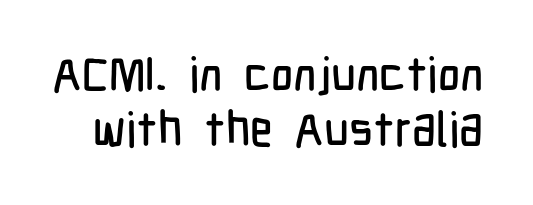
Q: Is the text italic (slanted)? A: No, it is upright.
Q: Is the typeface a serif or a sans-serif typeface? A: Sans-serif.
Q: Is the text underlined? A: No.
Q: Is the spacing between letters normal or unusually wide? A: Normal.
Q: Is the spacing between lines tight, normal or loose? A: Tight.
Q: Width (condensed, normal, or wide)? A: Condensed.
Q: Stroke contrast? A: Low.
Q: x-height? A: Medium.
Q: Monospaced? A: No.
